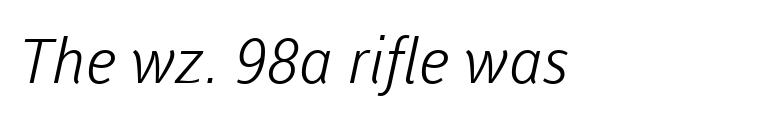
The image shows 62 px light sans-serif type; set normal letter spacing, not underlined; low stroke contrast and a medium x-height.
